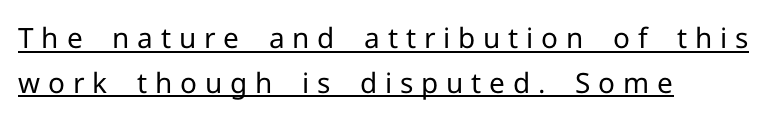
The image shows 28 px regular-weight sans-serif type, upright; set left-aligned, normal line spacing (1.59x), unusually wide letter spacing (+0.28 em), underlined; low stroke contrast and a medium x-height.
